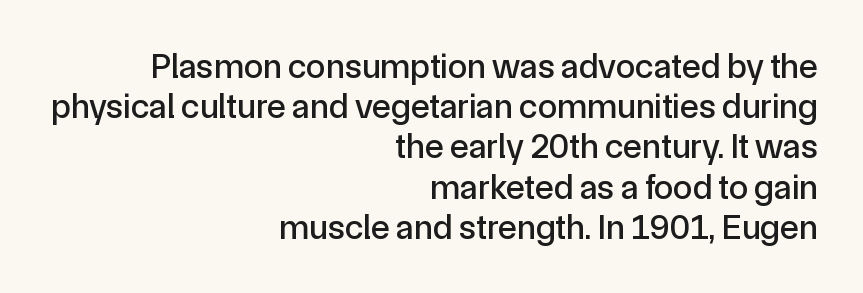
Does the lettering tilt? It doesn't — this is upright. The gap between lines stays unmarked. The characters display no serif detailing; their extremities are plain. The face used here is proportionally spaced, like ordinary book or web type. The lines are packed closely together with very little leading. Where is the straight margin? On the right.
